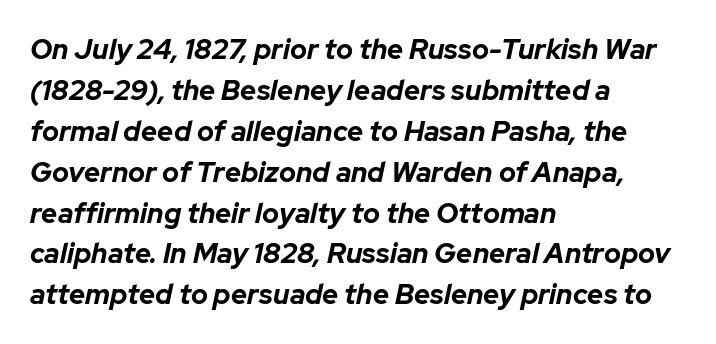
{"italic": "yes", "lean": "right", "slant_degrees": 12, "bold": "yes", "weight": "bold", "width": "normal", "stroke_contrast": "low", "x_height": "medium", "monospaced": "no", "underline": "no", "align": "left", "line_spacing": "normal", "line_spacing_ratio": 1.46, "letter_spacing": "normal", "letter_spacing_em": 0.0, "glyph_px": 28}
